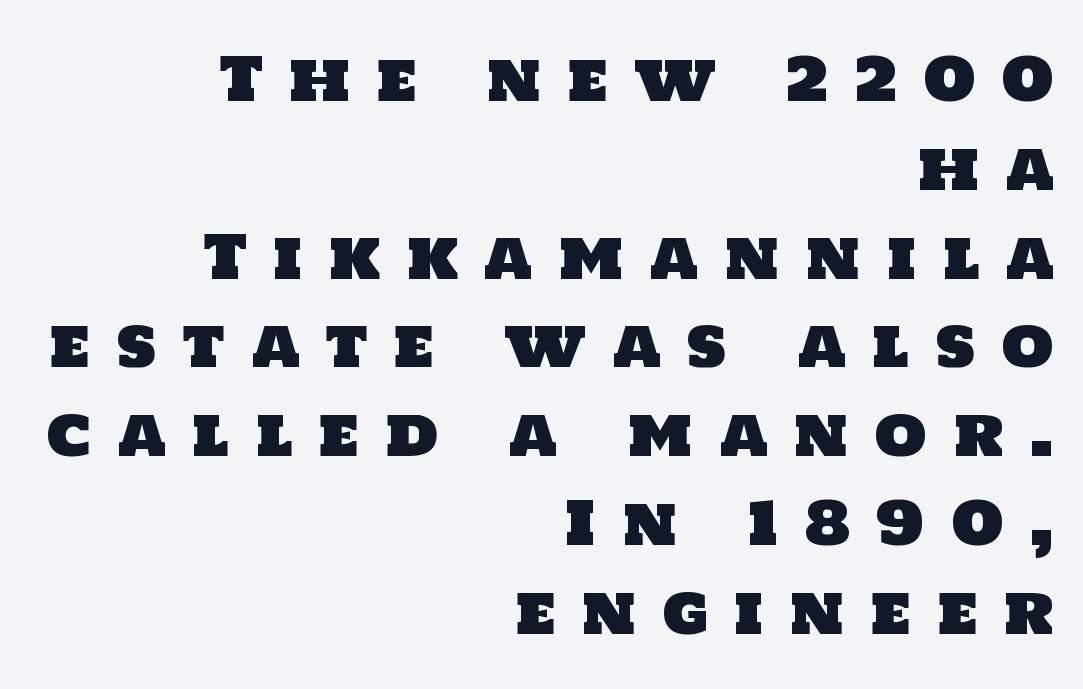
The letters are spread apart with noticeably loose tracking. This block has exactly the height ordinary leading produces. Note the varied advance widths — an 'i' is clearly narrower than an 'm'. The rendering anchors every line to the right-hand side.
